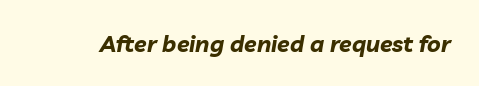
Q: Is the text bold? A: Yes.
Q: Is the text italic (slanted)? A: Yes, it leans right by about 10 degrees.
Q: Is the text underlined? A: No.
Q: Is the spacing between letters normal or unusually wide? A: Normal.
